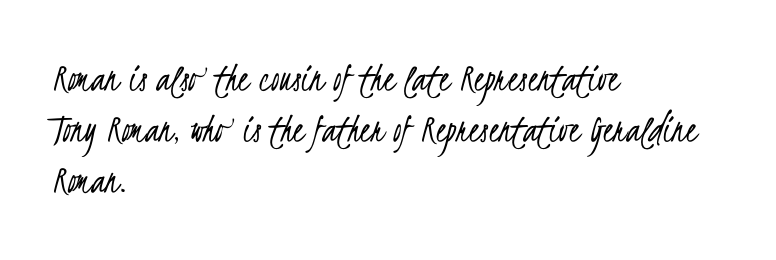
{"serif": "no", "bold": "no", "weight": "light", "width": "condensed", "stroke_contrast": "low", "x_height": "small", "monospaced": "no", "underline": "no", "align": "left", "line_spacing_ratio": 1.22, "letter_spacing": "normal", "letter_spacing_em": 0.0, "glyph_px": 42}
